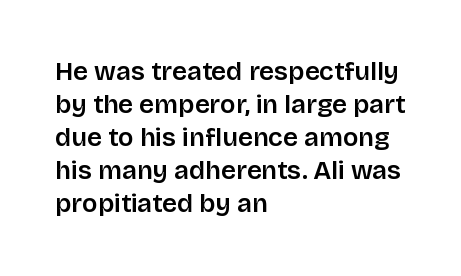
The foot of each line stays bare and open. Leading matches the norm, producing a regular column. The paragraph shown leans on its left margin. The gaps between neighbouring characters are ordinary and unremarkable. Italic? Not at all — the glyphs are vertical.
